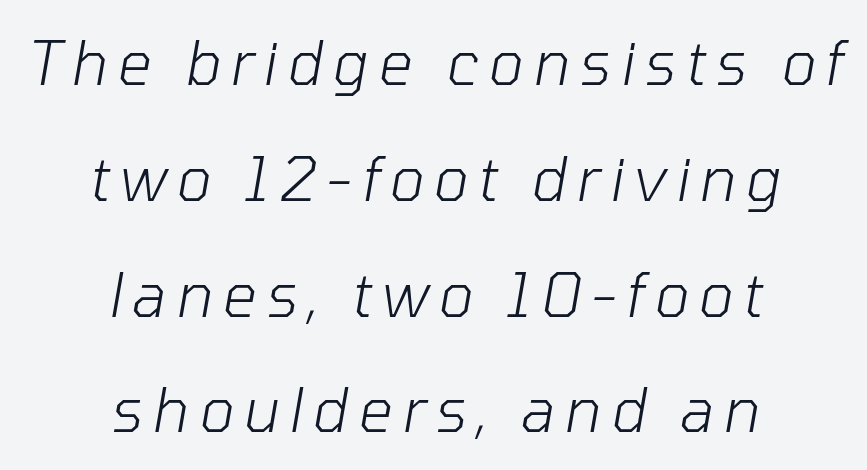
Q: Is the text bold? A: No.
Q: Is the text italic (slanted)? A: Yes, it leans right by about 10 degrees.
Q: Is the text underlined? A: No.
Q: How is the paragraph aligned? A: Centered.
Q: Is the spacing between lines tight, normal or loose? A: Loose.
Q: Width (condensed, normal, or wide)? A: Normal.
Q: Stroke contrast? A: Low.
Q: x-height? A: Medium.
Q: Monospaced? A: No.
